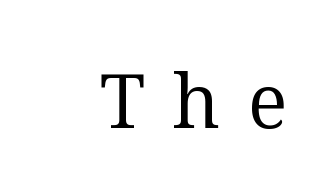
Q: Is the text bold? A: No.
Q: Is the text italic (slanted)? A: No, it is upright.
Q: Is the typeface a serif or a sans-serif typeface? A: Serif.
Q: Is the text underlined? A: No.
Q: Is the spacing between letters normal or unusually wide? A: Unusually wide.
Q: Width (condensed, normal, or wide)? A: Normal.
Q: Stroke contrast? A: Medium.
Q: x-height? A: Medium.
Q: Monospaced? A: No.
